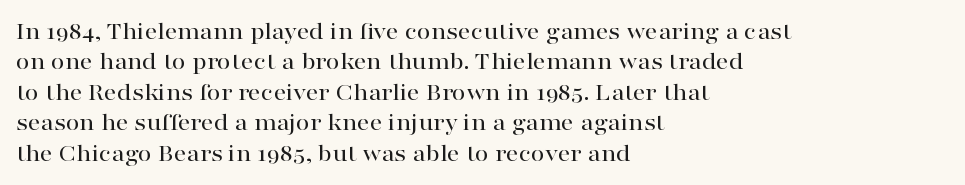
The typography opts for an upright posture over an oblique one. The letterforms sit shoulder to shoulder at normal distance. Compared with a centered layout, this one pins lines to the left instead. Descenders are the only things crossing below the line.
